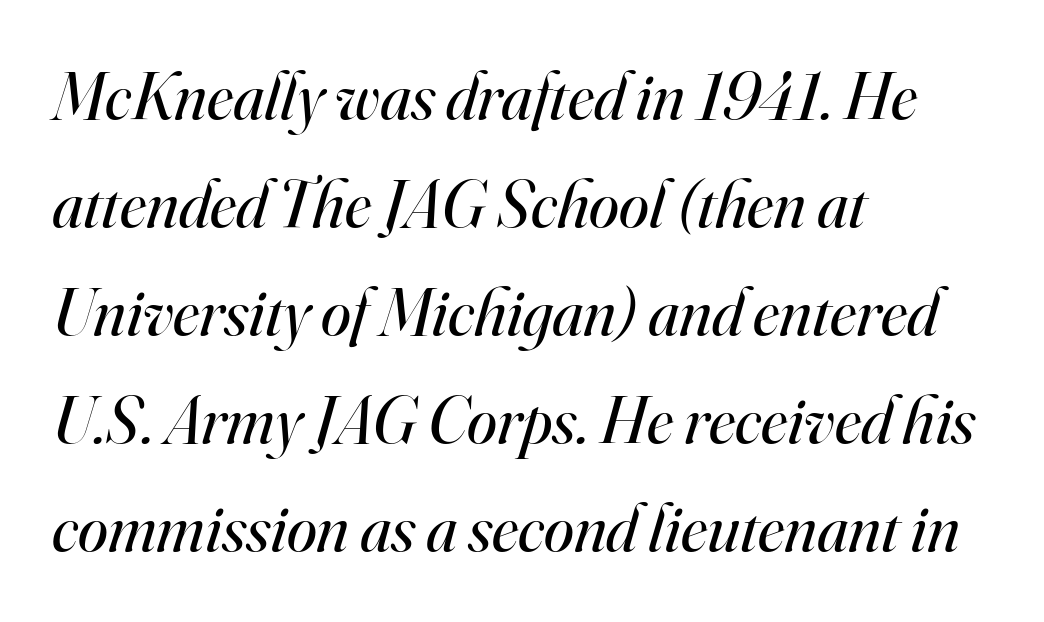
Line spacing here is normal. The space directly below the letters is spotless. Horizontal alignment here is leftward, the default for most running prose. Is this a fixed-width face? No — the glyphs have proportional, varying widths. The whole block is typeset with a tilt.
